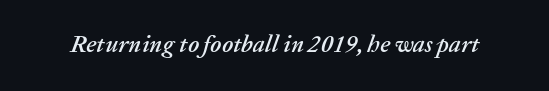
{"italic": "yes", "lean": "right", "slant_degrees": 20, "underline": "no", "letter_spacing": "normal", "letter_spacing_em": 0.0, "glyph_px": 24}
